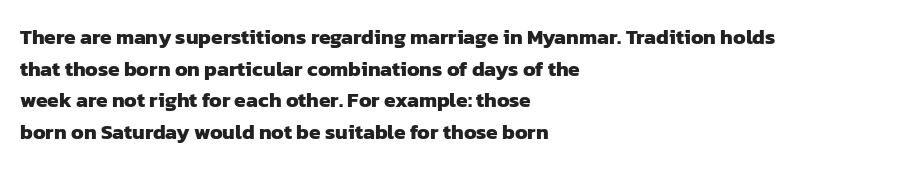
The image shows 21 px bold type; set left-aligned, normal line spacing (1.51x), normal letter spacing, not underlined.
